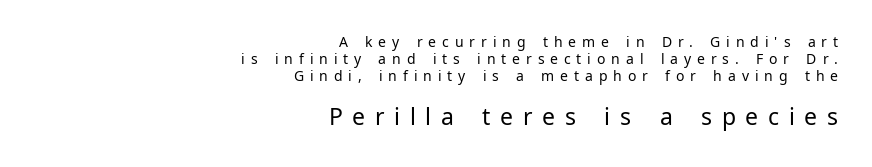
Q: Is the text bold? A: No.
Q: Is the text italic (slanted)? A: No, it is upright.
Q: Is the text underlined? A: No.
Q: How is the paragraph aligned? A: Right-aligned.
Q: Is the spacing between letters normal or unusually wide? A: Unusually wide.
Q: Which block of text is set in a larger size, the first (top) or the second (bottom)? A: The second (bottom) one.
